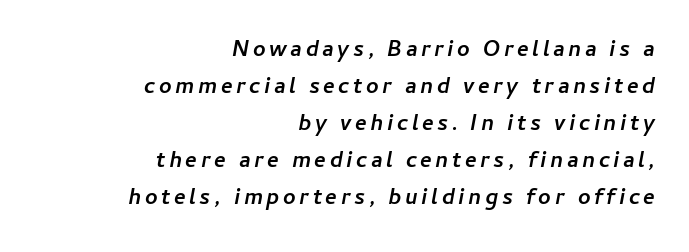
Plenty of ink on the page — the face is bold. A normal amount of white space separates one row of letters from the next. Rendered with sloped, italic letterforms. This sample is right-justified, so line beginnings fall wherever the words allow.
